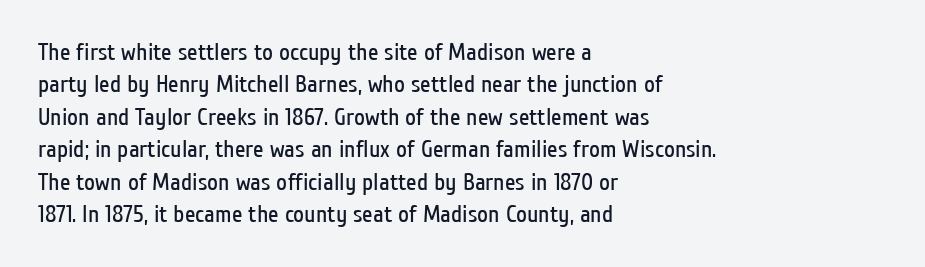
The typesetter chose a ragged-right arrangement here. In terms of letterspacing, this is plain default setting. Descenders hang freely into open space. A typesetter would call this leading conventional body-copy spacing. Stems and bowls with no extra thickness — not bold.
